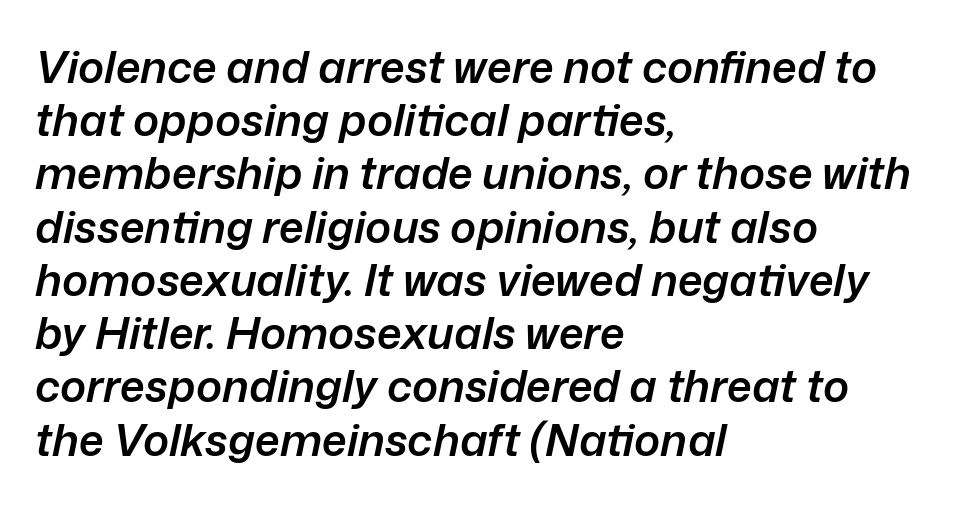
Look at the stroke-to-counter ratio: somewhat heavy, a semibold. In terms of posture, this sample is oblique. The letters advance in unequal steps, a hallmark of proportional type. A clean baseline with only descenders dipping below it. Notice how the passage keeps a crisp vertical edge on the left only.
